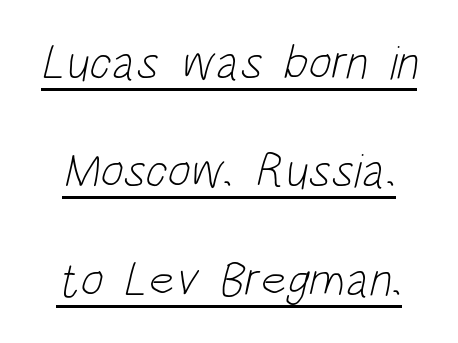
Weight: in the light-to-regular range. Observe the ordinary spacing: letters are neighbours, not strangers. This rendering features underlined lettering. Note the varied advance widths — an 'i' is clearly narrower than an 'm'. Stroke terminals: plain, sans-serif.
